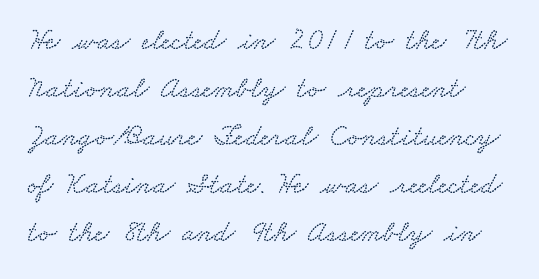
The image shows 30 px wide type; set normal line spacing (1.6x), normal letter spacing, not underlined; low stroke contrast and a small x-height.
